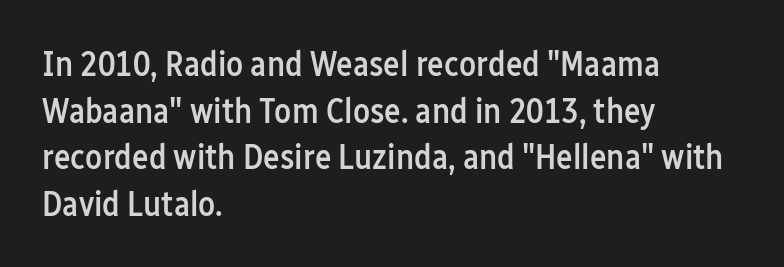
The image shows 35 px semibold, condensed sans-serif type, upright; set left-aligned, normal line spacing (1.33x), normal letter spacing, not underlined; low stroke contrast and a medium x-height.
